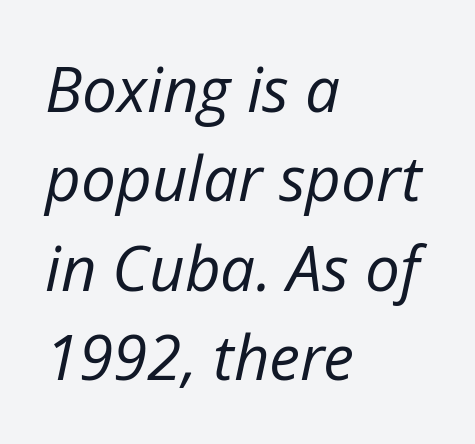
The gap between lines stays unmarked. The typeface has the unassuming heft of standard copy or less. The passage shown stacks its lines at a standard gap. Think of a printed novel: that variable character pitch is what you see here.
